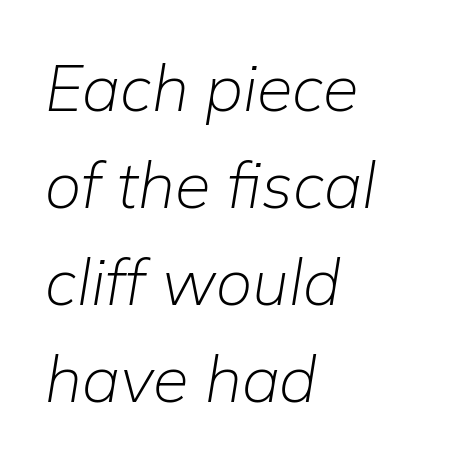
Q: Is the text bold? A: No.
Q: Is the text italic (slanted)? A: Yes, it leans right by about 9 degrees.
Q: Is the text underlined? A: No.
Q: How is the paragraph aligned? A: Left-aligned.
Q: Is the spacing between letters normal or unusually wide? A: Normal.
Q: Is the spacing between lines tight, normal or loose? A: Normal.
Q: Width (condensed, normal, or wide)? A: Normal.
Q: Stroke contrast? A: Low.
Q: x-height? A: Medium.
Q: Monospaced? A: No.
